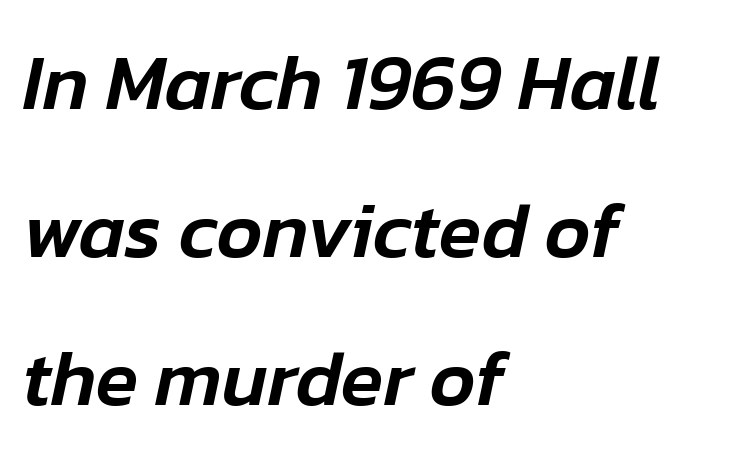
The image shows 78 px text type, italic (leaning right); set left-aligned, loose line spacing (1.9x), normal letter spacing, not underlined; low stroke contrast and a medium x-height.
